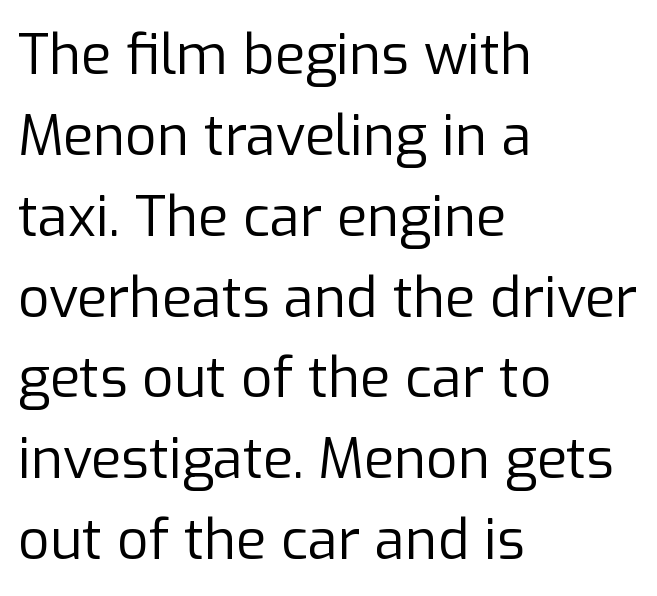
Q: Is the text bold? A: No.
Q: Is the text italic (slanted)? A: No, it is upright.
Q: Is the typeface a serif or a sans-serif typeface? A: Sans-serif.
Q: Is the text underlined? A: No.
Q: How is the paragraph aligned? A: Left-aligned.
Q: Is the spacing between letters normal or unusually wide? A: Normal.
Q: Is the spacing between lines tight, normal or loose? A: Normal.
Q: Width (condensed, normal, or wide)? A: Normal.
Q: Stroke contrast? A: Low.
Q: x-height? A: Medium.
Q: Monospaced? A: No.
